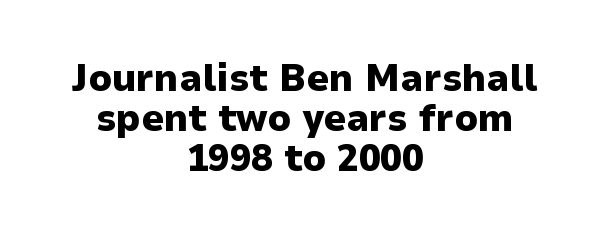
Rendered with straight, roman letterforms. This sample trades vertical openness for compactness between lines. This rendering uses center alignment, leaving both contours irregular but symmetric. Nothing unusual about the tracking: characters are spaced as the font intends. Every letter is thick-stroked: bold, no question.
